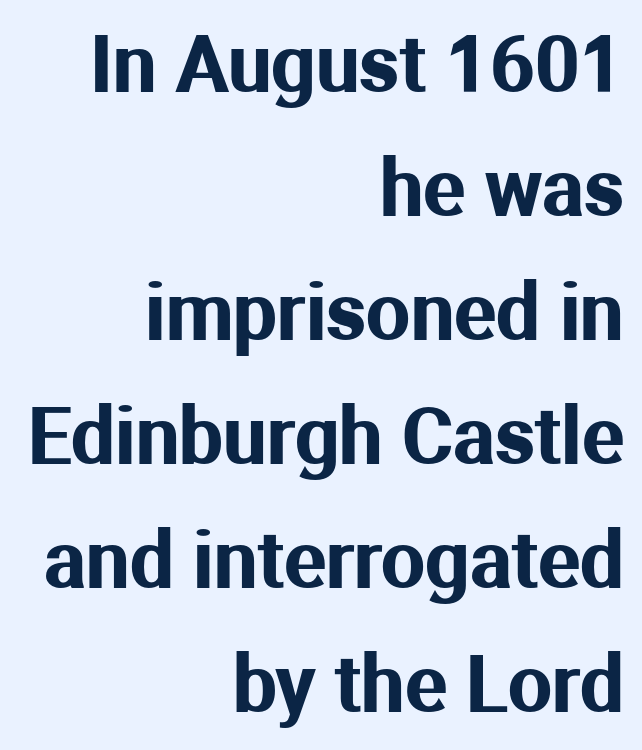
The image shows 78 px sans-serif type, upright; set right-aligned, normal line spacing (1.59x), normal letter spacing, not underlined; medium stroke contrast and a medium x-height.
